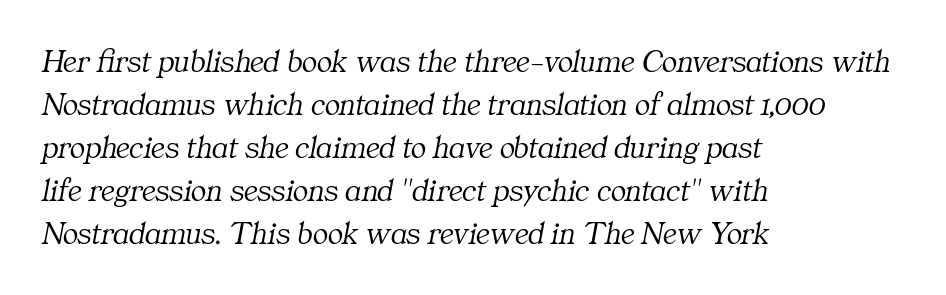
The image shows 32 px light serif type, italic (leaning right); set left-aligned, normal line spacing (1.34x), normal letter spacing, not underlined; medium stroke contrast and a medium x-height.
